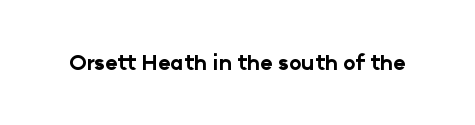
The letterforms sit shoulder to shoulder at normal distance. These lines were composed using upright roman letters. Check the space under the baseline: it is left empty. The sample has been set heavy, in full bold.
